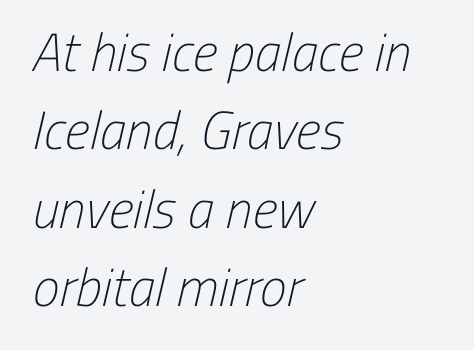
Has an underline been added? It has not. This sample has the flowing, uneven cadence of proportional lettering. On a weight scale, this lands at 450 or below. Does extra space separate the letters? No, they use regular spacing. Leading matches the norm, producing a regular column. This rendering employs a face without finishing strokes, i.e., a sans-serif.
